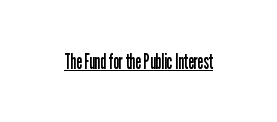
Italic: no, the glyphs are upright roman. You can see a thin bar hugging the bottom of the glyphs. Nothing heavy about these letters — not bold at all. Look at the tracking — it's just the regular setting, nothing added.
